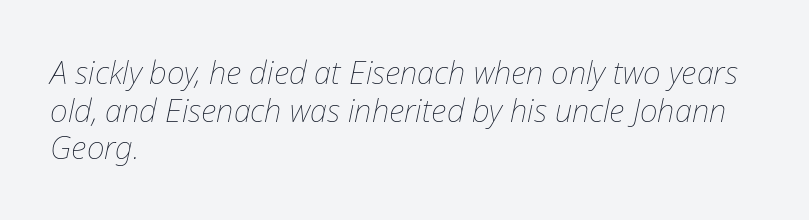
The typesetter chose a ragged-right arrangement here. Nobody touched the tracking dial on this one. The passage shown is not bold in any degree. The rendering applies a slant to the glyphs. Plain, unruled lines of type. You could not count columns in this text — the font is proportionally spaced.
